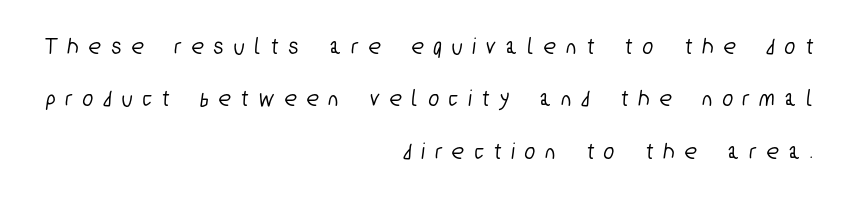
Q: Is the text underlined? A: No.
Q: How is the paragraph aligned? A: Right-aligned.
Q: Is the spacing between letters normal or unusually wide? A: Unusually wide.
Q: Is the spacing between lines tight, normal or loose? A: Loose.
